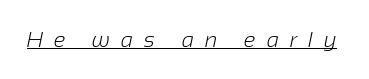
The image shows 22 px text type; set unusually wide letter spacing (+0.49 em), underlined.
